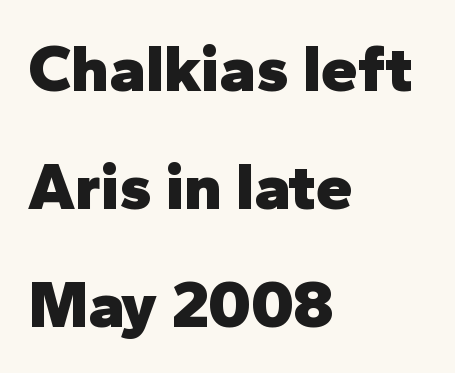
The image shows 66 px heavy sans-serif type, upright; set left-aligned, line spacing 1.79x, normal letter spacing, not underlined; low stroke contrast and a medium x-height.
